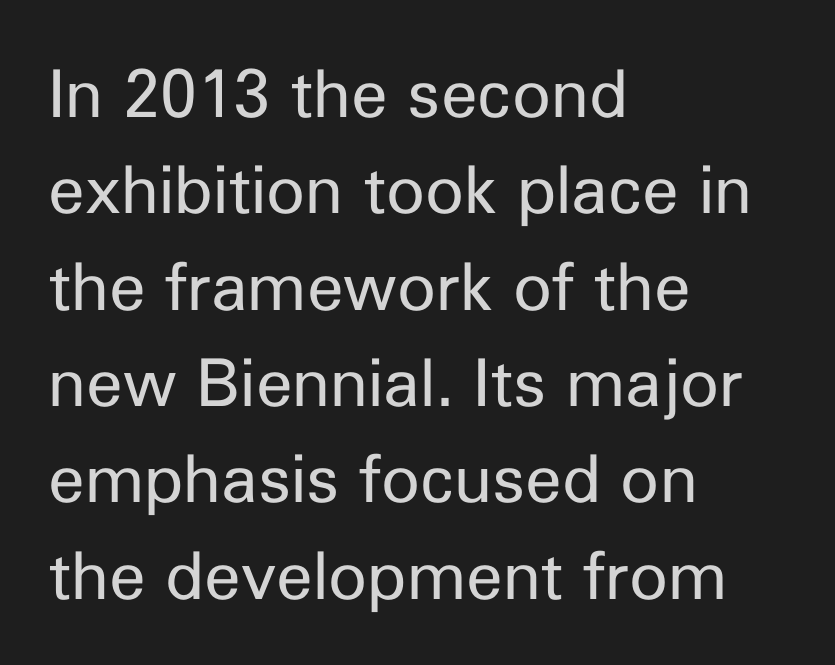
Q: Is the text bold? A: No.
Q: Is the text italic (slanted)? A: No, it is upright.
Q: Is the typeface a serif or a sans-serif typeface? A: Sans-serif.
Q: Is the text underlined? A: No.
Q: How is the paragraph aligned? A: Left-aligned.
Q: Is the spacing between letters normal or unusually wide? A: Normal.
Q: Is the spacing between lines tight, normal or loose? A: Normal.
Q: Width (condensed, normal, or wide)? A: Normal.
Q: Stroke contrast? A: Low.
Q: x-height? A: Medium.
Q: Monospaced? A: No.
